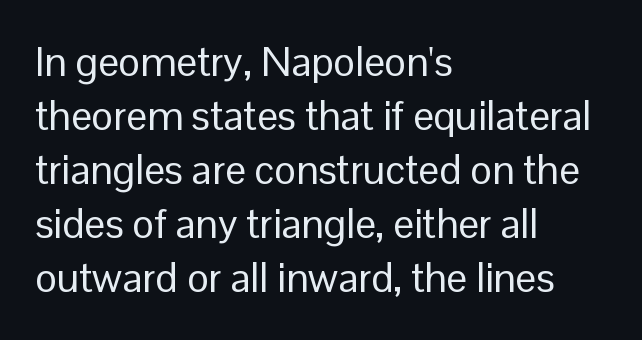
{"serif": "no", "italic": "no", "bold": "no", "weight": "regular", "width": "normal", "stroke_contrast": "low", "x_height": "medium", "monospaced": "no", "underline": "no", "align": "left", "line_spacing": "normal", "line_spacing_ratio": 1.32, "letter_spacing": "normal", "letter_spacing_em": 0.0, "glyph_px": 41}
